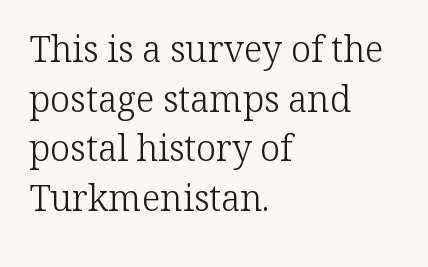
Looks like regular typesetting: each glyph gets only the width it needs. Leftover space on each line is placed entirely after the last word. The specimen reads as upright at a glance. Standard letterfit; no display-style spreading of the glyphs. The space directly below the letters is spotless. Font category for this specimen: serif.
